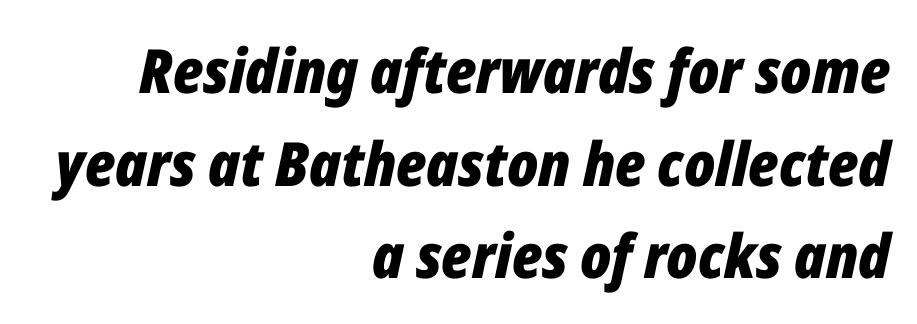
The image shows 61 px bold, condensed type, italic (leaning right); set right-aligned, normal line spacing (1.52x), normal letter spacing, not underlined; low stroke contrast and a medium x-height.
